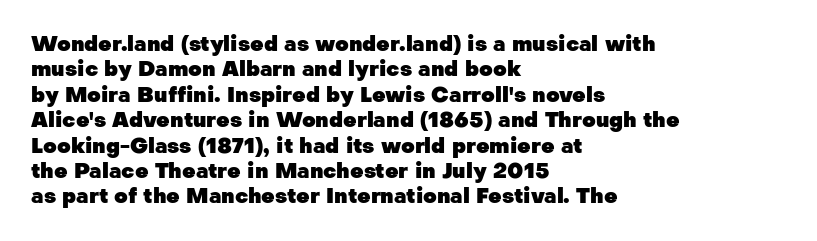
{"italic": "no", "bold": "yes", "underline": "no", "align": "left", "line_spacing_ratio": 1.21, "letter_spacing": "normal", "letter_spacing_em": 0.0, "glyph_px": 21}
